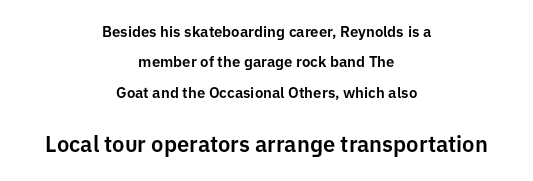
{"italic": "no", "underline": "no", "align": "center", "line_spacing": "loose", "line_spacing_ratio": 2.02, "letter_spacing": "normal", "letter_spacing_em": 0.0, "larger_block": "second", "size_ratio": 1.47, "glyph_px": 22}
